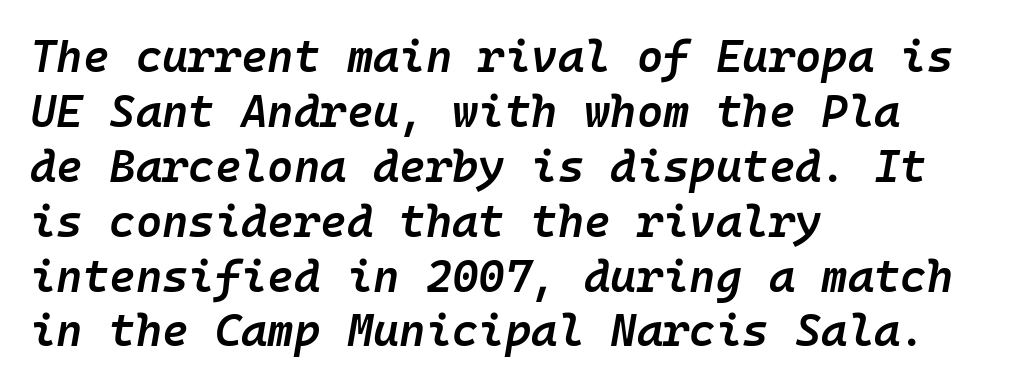
{"italic": "yes", "lean": "right", "slant_degrees": 10, "bold": "semi", "weight": "semibold", "width": "normal", "stroke_contrast": "low", "x_height": "medium", "monospaced": "yes", "underline": "no", "align": "left", "line_spacing_ratio": 1.22, "letter_spacing": "normal", "letter_spacing_em": 0.0, "glyph_px": 45}
